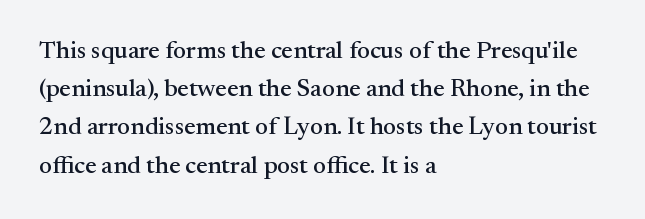
The image shows 25 px text type, upright; set left-aligned, normal line spacing (1.53x), normal letter spacing, not underlined.
